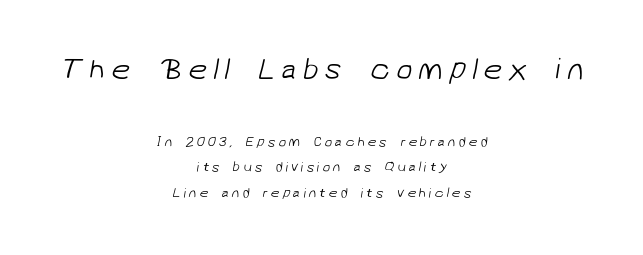
{"serif": "no", "bold": "no", "weight": "light", "width": "normal", "stroke_contrast": "low", "x_height": "medium", "monospaced": "no", "underline": "no", "align": "center", "line_spacing_ratio": 1.82, "letter_spacing": "wide", "letter_spacing_em": 0.2, "larger_block": "first", "size_ratio": 2.14, "glyph_px": 30}
